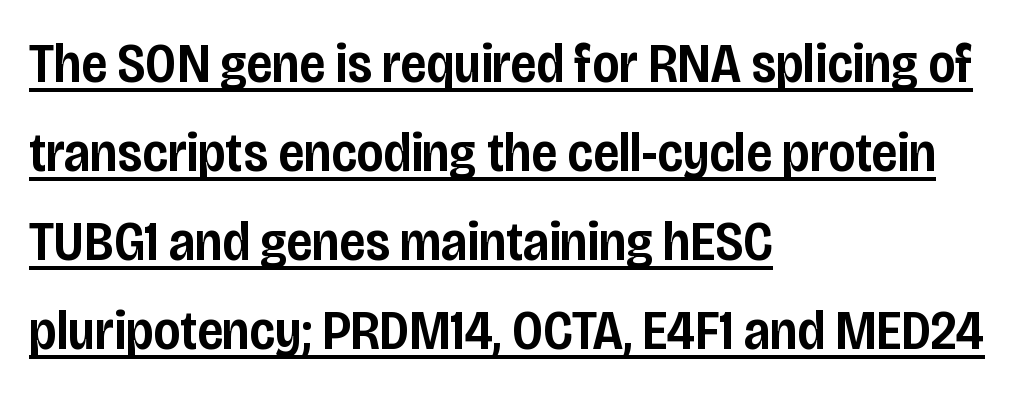
The image shows 56 px semibold, condensed sans-serif type, upright; set left-aligned, normal line spacing (1.59x), normal letter spacing, underlined; low stroke contrast and a large x-height.
